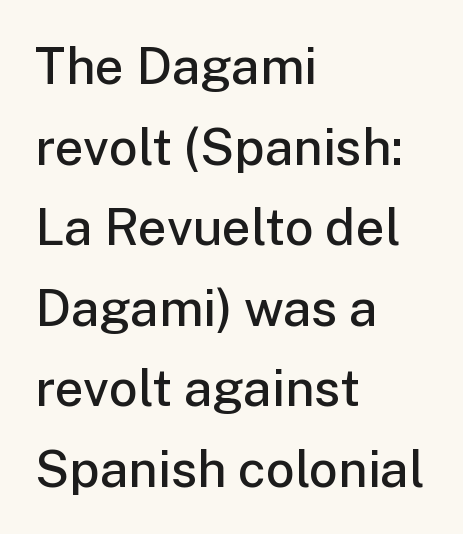
{"serif": "no", "italic": "no", "bold": "semi", "weight": "semibold", "width": "normal", "stroke_contrast": "low", "x_height": "medium", "monospaced": "no", "underline": "no", "align": "left", "line_spacing": "normal", "line_spacing_ratio": 1.58, "letter_spacing": "normal", "letter_spacing_em": 0.0, "glyph_px": 51}
